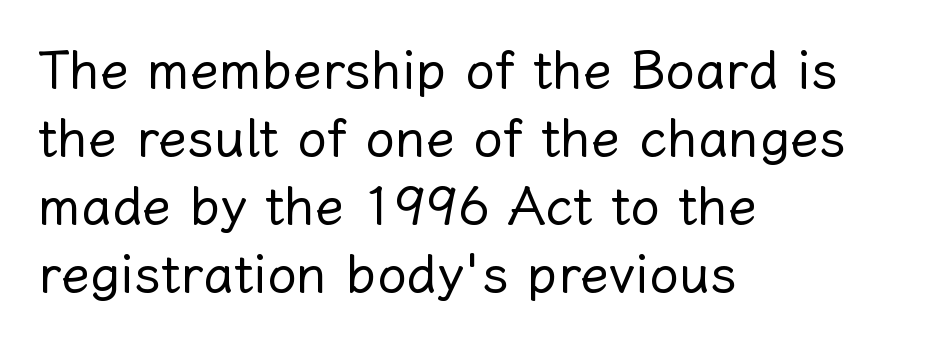
The image shows 53 px regular-weight type, upright; set left-aligned, normal line spacing (1.28x), normal letter spacing, not underlined; low stroke contrast and a medium x-height.
